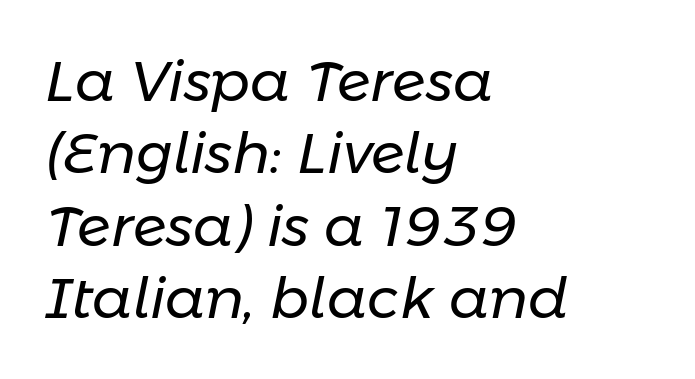
Q: Is the text bold? A: No.
Q: Is the text italic (slanted)? A: Yes, it leans right by about 11 degrees.
Q: Is the text underlined? A: No.
Q: How is the paragraph aligned? A: Left-aligned.
Q: Is the spacing between letters normal or unusually wide? A: Normal.
Q: Is the spacing between lines tight, normal or loose? A: Normal.
Q: Width (condensed, normal, or wide)? A: Normal.
Q: Stroke contrast? A: Low.
Q: x-height? A: Medium.
Q: Monospaced? A: No.
